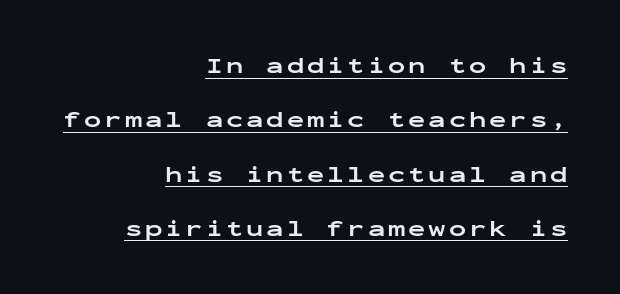
Q: Is the text bold? A: Yes.
Q: Is the text italic (slanted)? A: No, it is upright.
Q: Is the text underlined? A: Yes.
Q: How is the paragraph aligned? A: Right-aligned.
Q: Is the spacing between lines tight, normal or loose? A: Loose.
